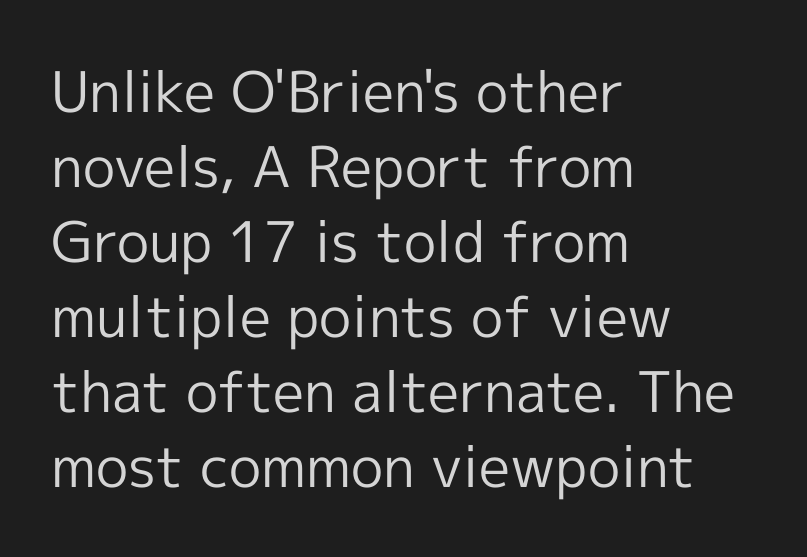
The image shows 56 px regular-weight sans-serif type, upright; set left-aligned, normal line spacing (1.34x), normal letter spacing, not underlined; a medium x-height.
